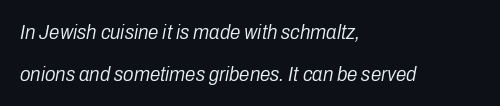
Q: Is the text bold? A: No.
Q: Is the text italic (slanted)? A: Yes, it leans right by about 10 degrees.
Q: Is the text underlined? A: No.
Q: How is the paragraph aligned? A: Left-aligned.
Q: Is the spacing between letters normal or unusually wide? A: Normal.
Q: Is the spacing between lines tight, normal or loose? A: Loose.
